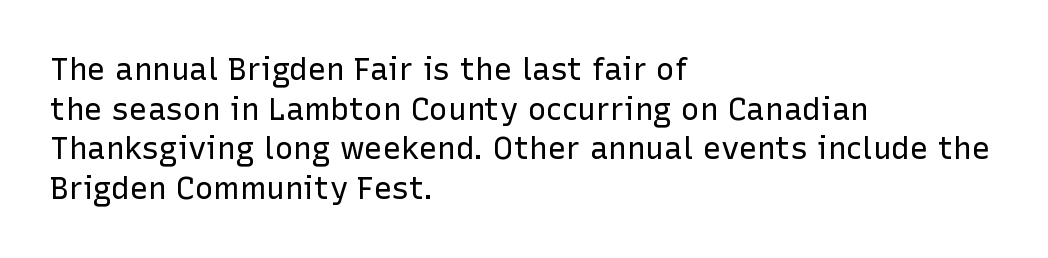
Q: Is the text bold? A: No.
Q: Is the text italic (slanted)? A: No, it is upright.
Q: Is the typeface a serif or a sans-serif typeface? A: Sans-serif.
Q: Is the text underlined? A: No.
Q: How is the paragraph aligned? A: Left-aligned.
Q: Is the spacing between letters normal or unusually wide? A: Normal.
Q: Is the spacing between lines tight, normal or loose? A: Normal.
Q: Width (condensed, normal, or wide)? A: Normal.
Q: Stroke contrast? A: Low.
Q: x-height? A: Medium.
Q: Monospaced? A: No.
